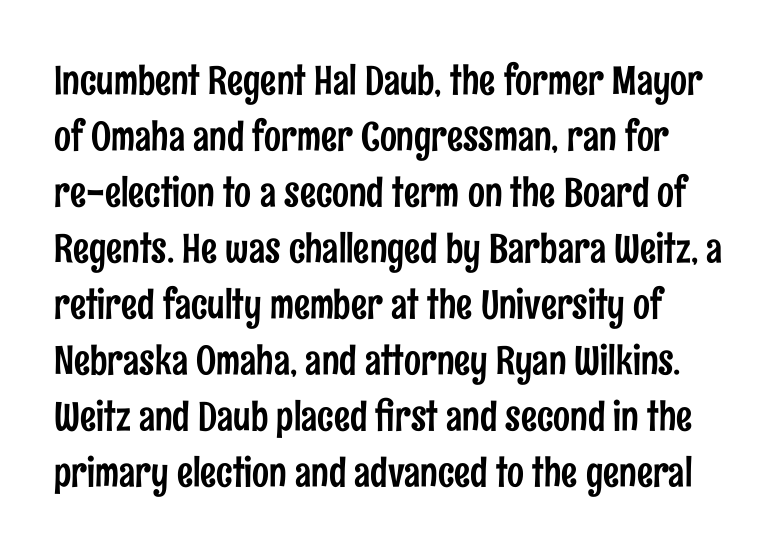
Is this a fixed-width face? No — the glyphs have proportional, varying widths. A typesetter would call this leading conventional body-copy spacing. Look at the tracking — it's just the regular setting, nothing added. The letters stand upright; this is a roman face. Descenders are the only things crossing below the line.
